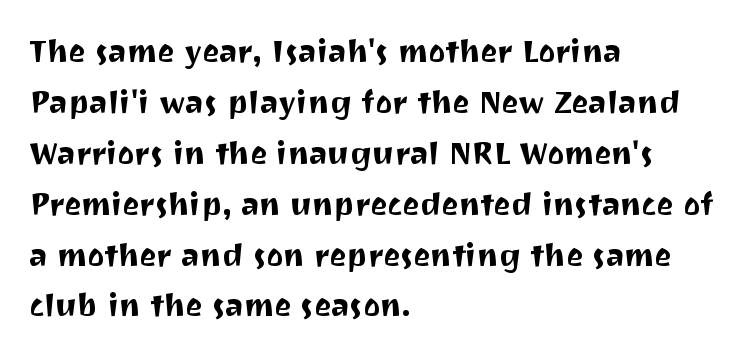
In terms of leading, this rendering sits right in the middle. Every row of glyphs begins at an identical x-position on the left. Spacing verdict: proportional, widths tailored to each character. Do the letters lean? They stand straight. Glyph-to-glyph distance matches everyday printed text.
